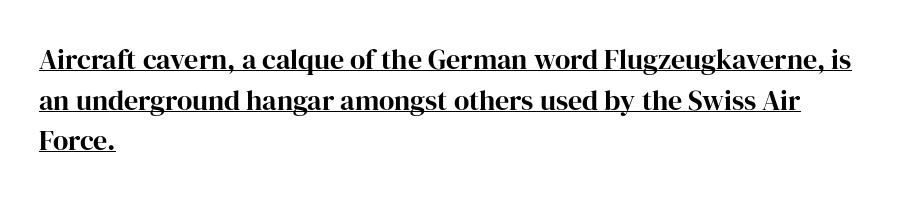
{"serif": "yes", "italic": "no", "bold": "yes", "weight": "bold", "width": "normal", "stroke_contrast": "high", "x_height": "medium", "monospaced": "no", "underline": "yes", "align": "left", "line_spacing": "normal", "line_spacing_ratio": 1.45, "letter_spacing": "normal", "letter_spacing_em": 0.0, "glyph_px": 28}
